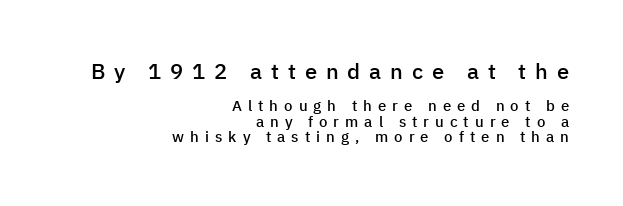
Does extra space separate the letters? Yes, quite a lot of it. The block sitting higher on the canvas is the one with enlarged characters. Set as a demibold, roughly 600 on the weight scale. This sample is right-justified, so line beginnings fall wherever the words allow.
